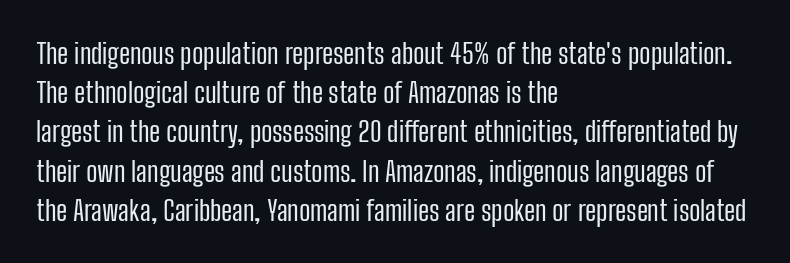
The image shows 28 px regular-weight, condensed sans-serif type, upright; set left-aligned, normal line spacing (1.4x), normal letter spacing, not underlined; low stroke contrast and a medium x-height.
